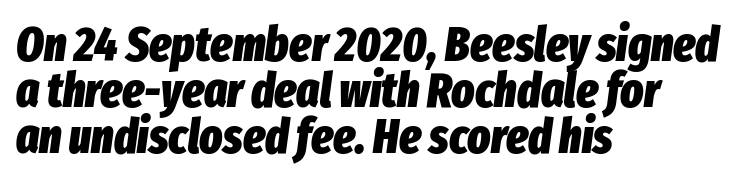
{"italic": "yes", "lean": "right", "slant_degrees": 8, "bold": "yes", "weight": "heavy", "width": "condensed", "stroke_contrast": "low", "x_height": "medium", "monospaced": "no", "underline": "no", "align": "left", "line_spacing": "tight", "line_spacing_ratio": 0.96, "letter_spacing": "normal", "letter_spacing_em": 0.0, "glyph_px": 48}
